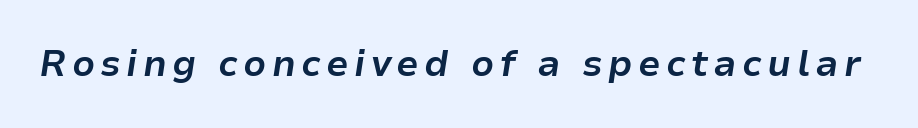
The image shows 36 px bold type, italic (leaning right); set not underlined; low stroke contrast and a medium x-height.
